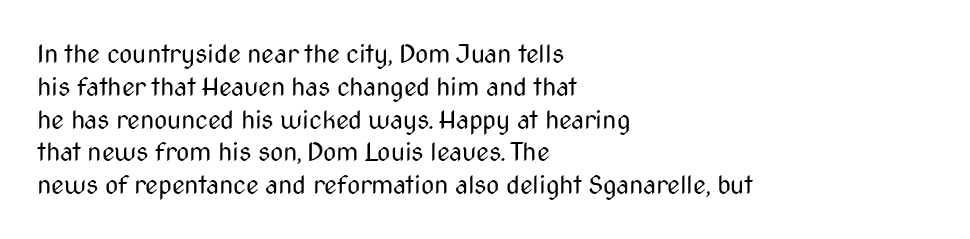
{"italic": "no", "bold": "no", "underline": "no", "align": "left", "line_spacing": "normal", "line_spacing_ratio": 1.26, "letter_spacing": "normal", "letter_spacing_em": 0.0, "glyph_px": 26}
